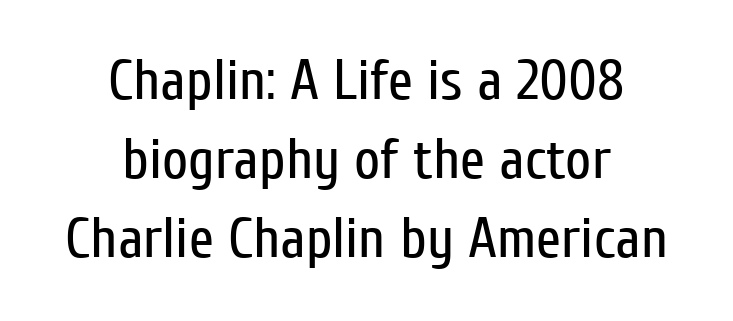
The image shows 57 px regular-weight, condensed sans-serif type, upright; set centered, normal line spacing (1.39x), normal letter spacing, not underlined; low stroke contrast and a medium x-height.
